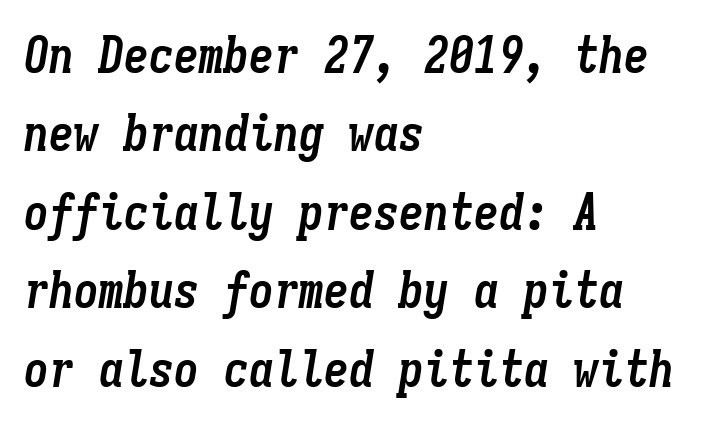
Left-aligned paragraph, ragged on the right. One glance says typical: line gaps are just what's usual. The passage shown leans; its letterforms are oblique. A bare baseline throughout the passage. The letters march in equal steps, a hallmark of fixed-pitch type.
